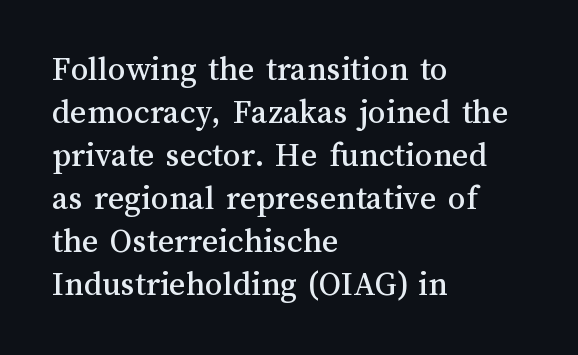
The image shows 35 px text type, upright; set left-aligned, line spacing 1.23x, normal letter spacing, not underlined; medium stroke contrast and a medium x-height.
